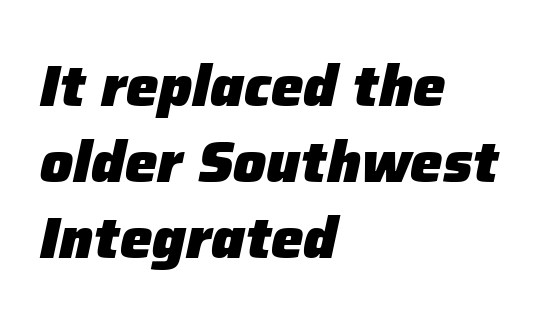
Q: Is the text bold? A: Yes.
Q: Is the text italic (slanted)? A: Yes, it leans right by about 12 degrees.
Q: Is the text underlined? A: No.
Q: How is the paragraph aligned? A: Left-aligned.
Q: Is the spacing between letters normal or unusually wide? A: Normal.
Q: Is the spacing between lines tight, normal or loose? A: Normal.
Q: Width (condensed, normal, or wide)? A: Normal.
Q: Stroke contrast? A: Low.
Q: x-height? A: Medium.
Q: Monospaced? A: No.
